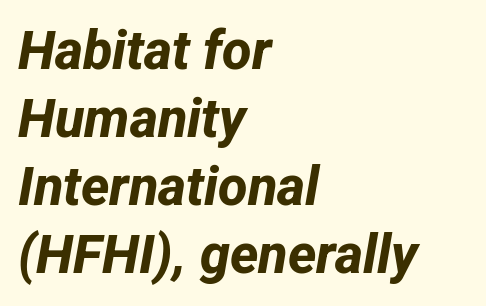
Q: Is the text bold? A: Yes.
Q: Is the typeface a serif or a sans-serif typeface? A: Sans-serif.
Q: Is the text underlined? A: No.
Q: How is the paragraph aligned? A: Left-aligned.
Q: Is the spacing between letters normal or unusually wide? A: Normal.
Q: Is the spacing between lines tight, normal or loose? A: Normal.
Q: Width (condensed, normal, or wide)? A: Normal.
Q: Stroke contrast? A: Low.
Q: x-height? A: Medium.
Q: Monospaced? A: No.
